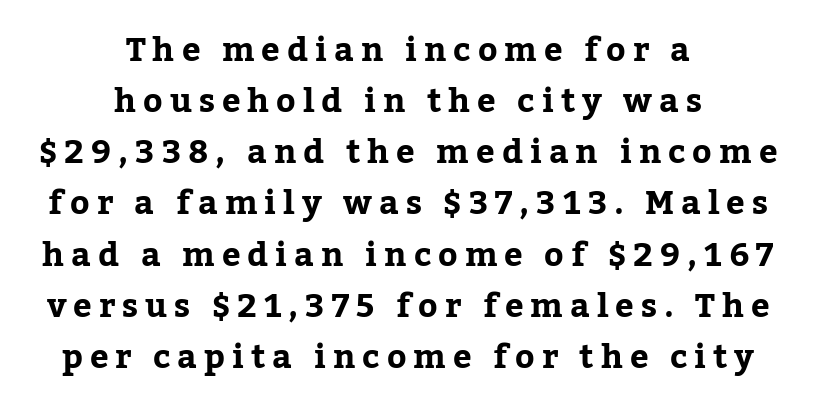
A bare baseline throughout the passage. The typography opts for an upright posture over an oblique one. The lines in this sample share a center point and differ in where they start and stop. Check where the strokes stop: tiny serifs finish them off. Students, observe: this is what conventionally led text looks like. Character widths vary here, with narrow letters taking less room than wide ones.
